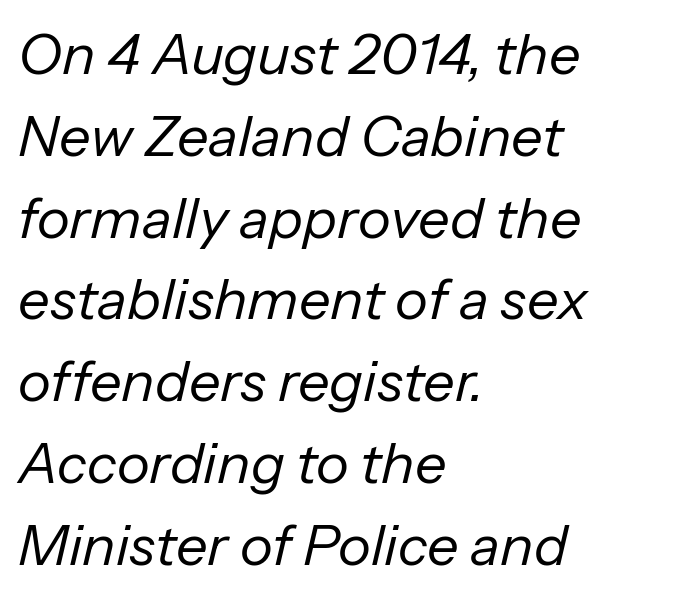
Q: Is the text bold? A: No.
Q: Is the text italic (slanted)? A: Yes, it leans right by about 13 degrees.
Q: Is the text underlined? A: No.
Q: How is the paragraph aligned? A: Left-aligned.
Q: Is the spacing between letters normal or unusually wide? A: Normal.
Q: Is the spacing between lines tight, normal or loose? A: Normal.
Q: Width (condensed, normal, or wide)? A: Normal.
Q: Stroke contrast? A: Low.
Q: x-height? A: Medium.
Q: Monospaced? A: No.
